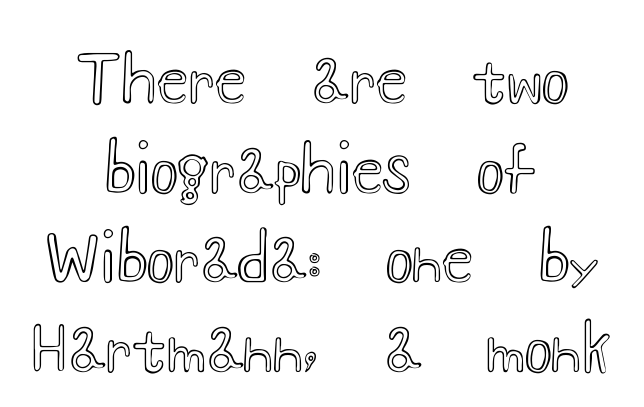
Q: Is the text italic (slanted)? A: No, it is upright.
Q: Is the text underlined? A: No.
Q: How is the paragraph aligned? A: Centered.
Q: Is the spacing between letters normal or unusually wide? A: Normal.
Q: Is the spacing between lines tight, normal or loose? A: Normal.
Q: Width (condensed, normal, or wide)? A: Wide.
Q: x-height? A: Small.
Q: Monospaced? A: No.
